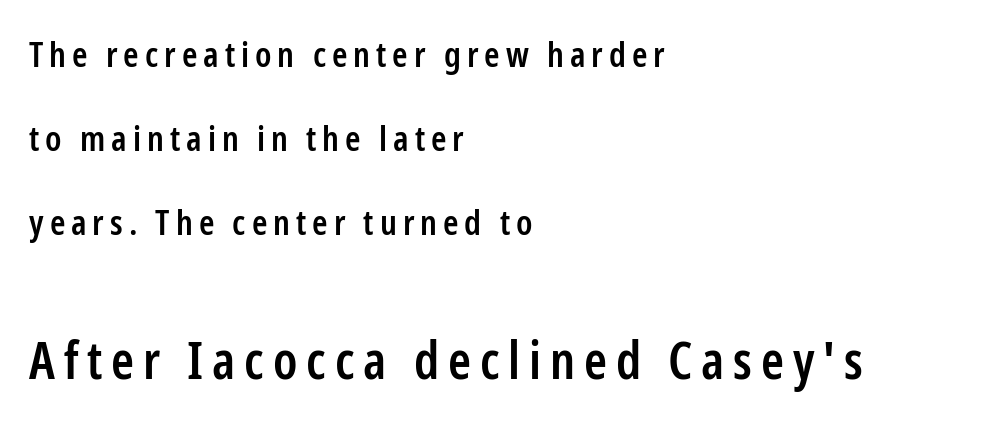
{"serif": "no", "italic": "no", "bold": "semi", "weight": "semibold", "width": "condensed", "stroke_contrast": "low", "x_height": "medium", "monospaced": "no", "underline": "no", "align": "left", "line_spacing": "loose", "line_spacing_ratio": 2.4, "larger_block": "second", "size_ratio": 1.49, "glyph_px": 52}
